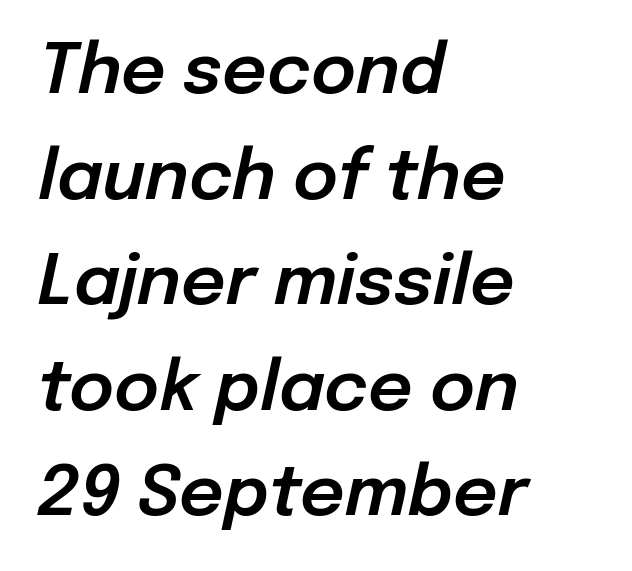
Q: Is the text italic (slanted)? A: Yes, it leans right by about 12 degrees.
Q: Is the text underlined? A: No.
Q: How is the paragraph aligned? A: Left-aligned.
Q: Is the spacing between letters normal or unusually wide? A: Normal.
Q: Is the spacing between lines tight, normal or loose? A: Normal.
Q: Width (condensed, normal, or wide)? A: Normal.
Q: Stroke contrast? A: Low.
Q: x-height? A: Medium.
Q: Monospaced? A: No.
